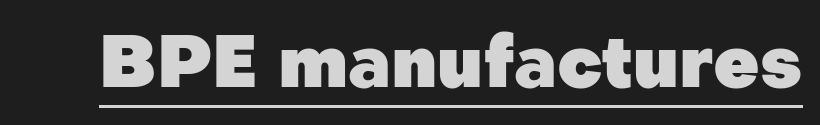
{"serif": "no", "italic": "no", "bold": "yes", "weight": "heavy", "width": "normal", "stroke_contrast": "low", "x_height": "medium", "monospaced": "no", "underline": "yes", "letter_spacing": "normal", "letter_spacing_em": 0.0, "glyph_px": 72}
